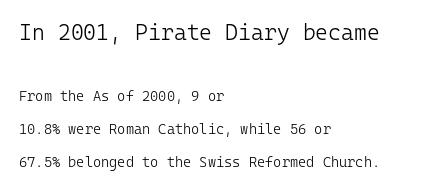
The rag falls on the right side of this text block. The zone under the glyphs is completely vacant. Weight class: somewhere from thin through regular. You could call the tracking neutral — neither tight nor loose. The lettering stays uniformly vertical, giving the passage a roman look.
